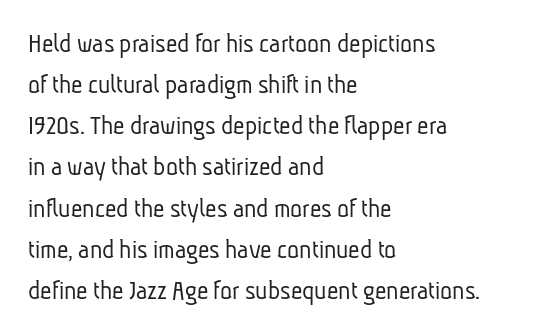
Q: Is the text bold? A: No.
Q: Is the typeface a serif or a sans-serif typeface? A: Sans-serif.
Q: Is the text underlined? A: No.
Q: How is the paragraph aligned? A: Left-aligned.
Q: Is the spacing between letters normal or unusually wide? A: Normal.
Q: Is the spacing between lines tight, normal or loose? A: Normal.
Q: Width (condensed, normal, or wide)? A: Condensed.
Q: Stroke contrast? A: Low.
Q: x-height? A: Medium.
Q: Monospaced? A: No.
